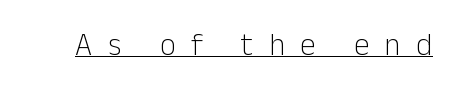
The image shows 31 px light sans-serif type, upright; set unusually wide letter spacing (+0.5 em), underlined; low stroke contrast and a medium x-height.
